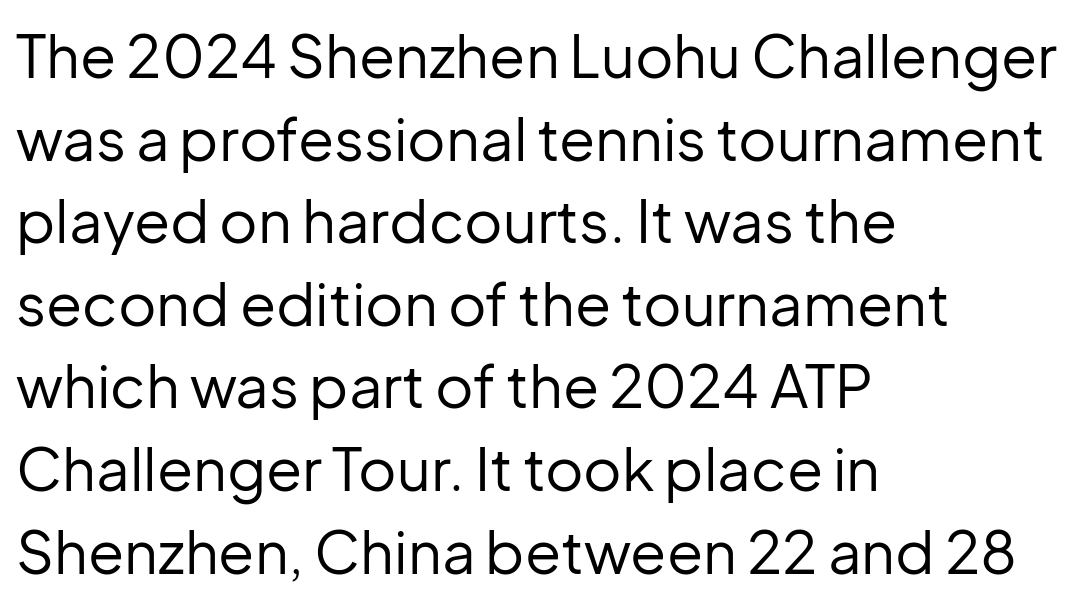
Q: Is the text bold? A: No.
Q: Is the text italic (slanted)? A: No, it is upright.
Q: Is the typeface a serif or a sans-serif typeface? A: Sans-serif.
Q: Is the text underlined? A: No.
Q: How is the paragraph aligned? A: Left-aligned.
Q: Is the spacing between letters normal or unusually wide? A: Normal.
Q: Is the spacing between lines tight, normal or loose? A: Normal.
Q: Width (condensed, normal, or wide)? A: Normal.
Q: Stroke contrast? A: Low.
Q: x-height? A: Medium.
Q: Monospaced? A: No.
